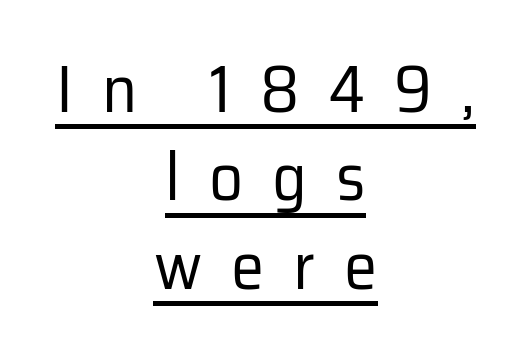
The strokes are not fattened; the text isn't bold. Varying glyph widths throughout — classic text-font behaviour. Normally led — the rows are evenly, conventionally spaced. Underline: present. The passage shown is typeset with a sans-serif family. Which margin do the lines hug? Neither — every line sits in the middle.
